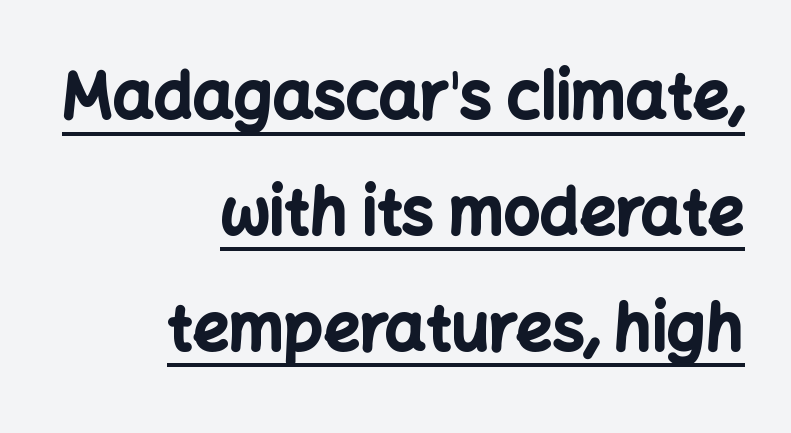
Each glyph is drawn with heavy, bold strokes. If you drew a line through each stem, it would be perfectly vertical. Do the characters align in a grid? No, the font is proportional. Which margin do the lines hug? The right one — the left edge is uneven. These characters rest on top of a visible drawn line.
